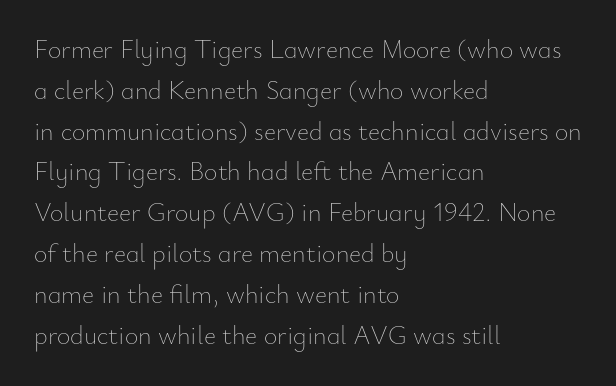
{"italic": "no", "bold": "no", "underline": "no", "align": "left", "line_spacing": "normal", "line_spacing_ratio": 1.57, "letter_spacing": "normal", "letter_spacing_em": 0.0, "glyph_px": 26}
